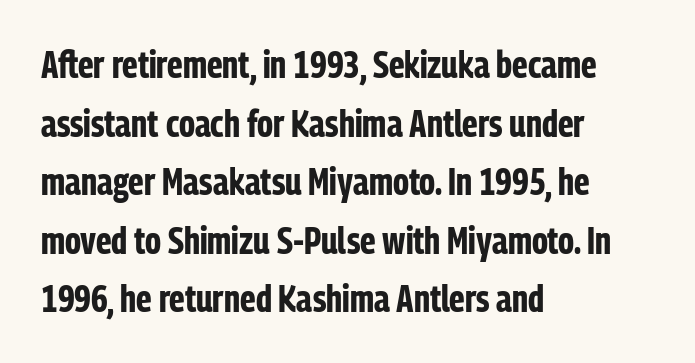
Q: Is the text bold? A: Yes.
Q: Is the text italic (slanted)? A: No, it is upright.
Q: Is the typeface a serif or a sans-serif typeface? A: Sans-serif.
Q: Is the text underlined? A: No.
Q: How is the paragraph aligned? A: Left-aligned.
Q: Is the spacing between letters normal or unusually wide? A: Normal.
Q: Is the spacing between lines tight, normal or loose? A: Normal.
Q: Width (condensed, normal, or wide)? A: Condensed.
Q: Stroke contrast? A: Low.
Q: x-height? A: Medium.
Q: Monospaced? A: No.
